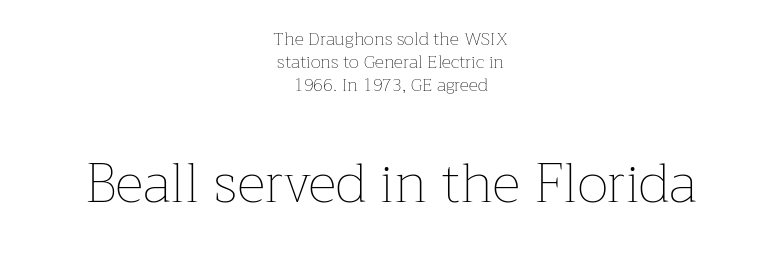
The image shows 55 px thin type, upright; set centered, normal line spacing (1.28x), normal letter spacing, not underlined; the second (bottom) block is 3.06x larger; low stroke contrast and a medium x-height.
